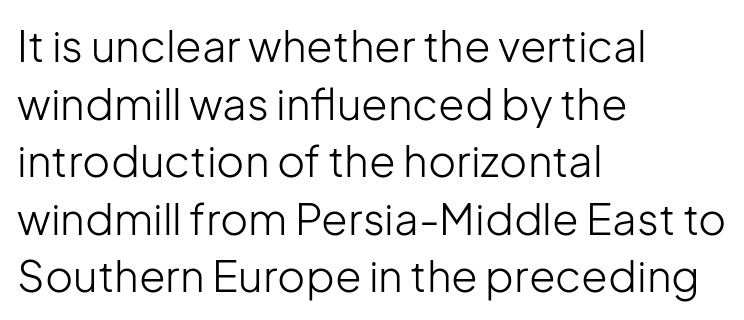
Q: Is the text bold? A: No.
Q: Is the text italic (slanted)? A: No, it is upright.
Q: Is the typeface a serif or a sans-serif typeface? A: Sans-serif.
Q: Is the text underlined? A: No.
Q: How is the paragraph aligned? A: Left-aligned.
Q: Is the spacing between letters normal or unusually wide? A: Normal.
Q: Is the spacing between lines tight, normal or loose? A: Normal.
Q: Width (condensed, normal, or wide)? A: Normal.
Q: Stroke contrast? A: Low.
Q: x-height? A: Medium.
Q: Monospaced? A: No.
